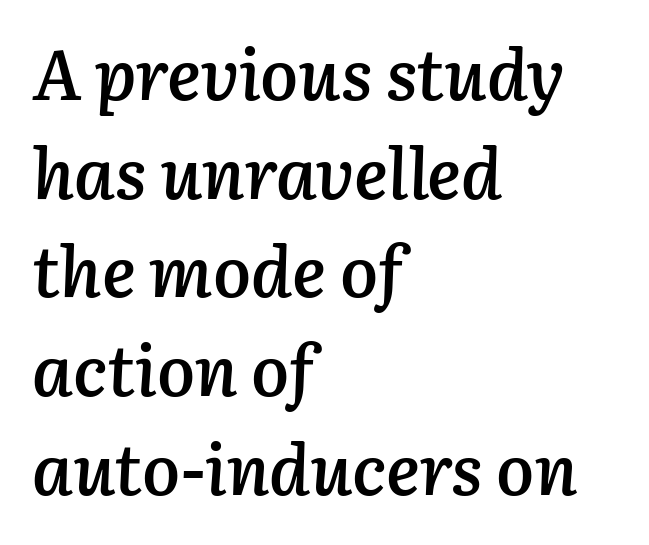
{"italic": "yes", "lean": "right", "slant_degrees": 3, "bold": "semi", "weight": "semibold", "width": "normal", "stroke_contrast": "low", "x_height": "medium", "monospaced": "no", "underline": "no", "align": "left", "line_spacing": "normal", "line_spacing_ratio": 1.39, "letter_spacing": "normal", "letter_spacing_em": 0.0, "glyph_px": 71}
